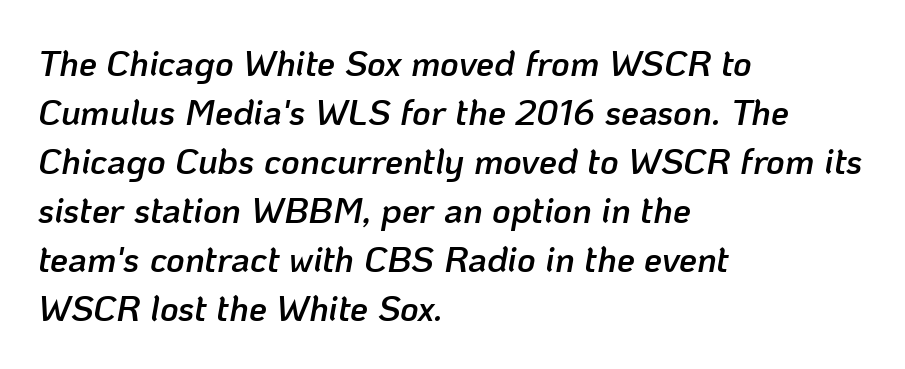
Q: Is the text bold? A: Semi-bold.
Q: Is the text italic (slanted)? A: Yes, it leans right by about 10 degrees.
Q: Is the text underlined? A: No.
Q: How is the paragraph aligned? A: Left-aligned.
Q: Is the spacing between letters normal or unusually wide? A: Normal.
Q: Is the spacing between lines tight, normal or loose? A: Normal.
Q: Width (condensed, normal, or wide)? A: Normal.
Q: Stroke contrast? A: Low.
Q: x-height? A: Medium.
Q: Monospaced? A: No.
